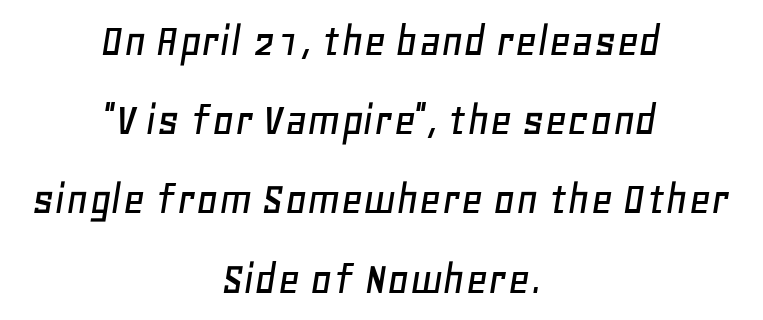
In terms of leading, this rendering sits right in the middle. There's an unmistakable incline to the writing here. Visually the block forms a symmetrical silhouette, jagged on both flanks. Underline: absent. Proportional: the letters do not fall into vertical columns.
